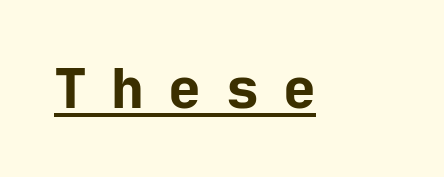
This rendering features underlined lettering. The letters are bold, with thick, heavy strokes. Tracking value appears strongly positive — letters spread wide. The rendering shows plain stroke endings on the letterforms — a sans-serif design. When letters stand straight like this, we call the style roman or upright. These lines are rendered in a fixed-pitch font.
